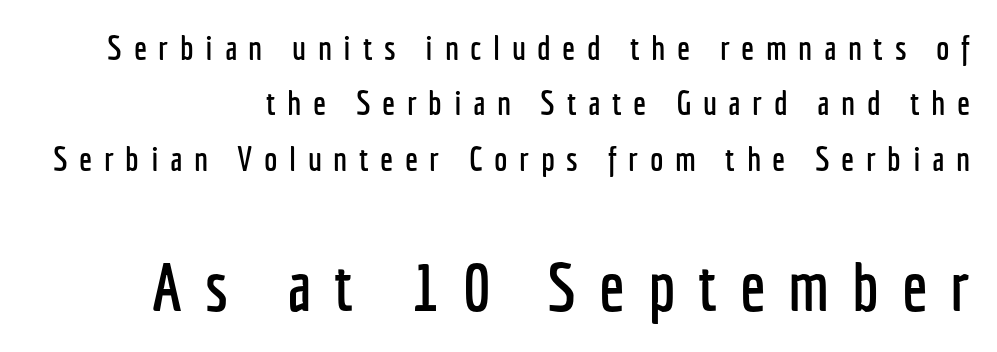
The image shows 67 px condensed sans-serif type, upright; set right-aligned, normal line spacing (1.63x), unusually wide letter spacing (+0.34 em), not underlined; the second (bottom) block is 1.97x larger; low stroke contrast and a medium x-height.
